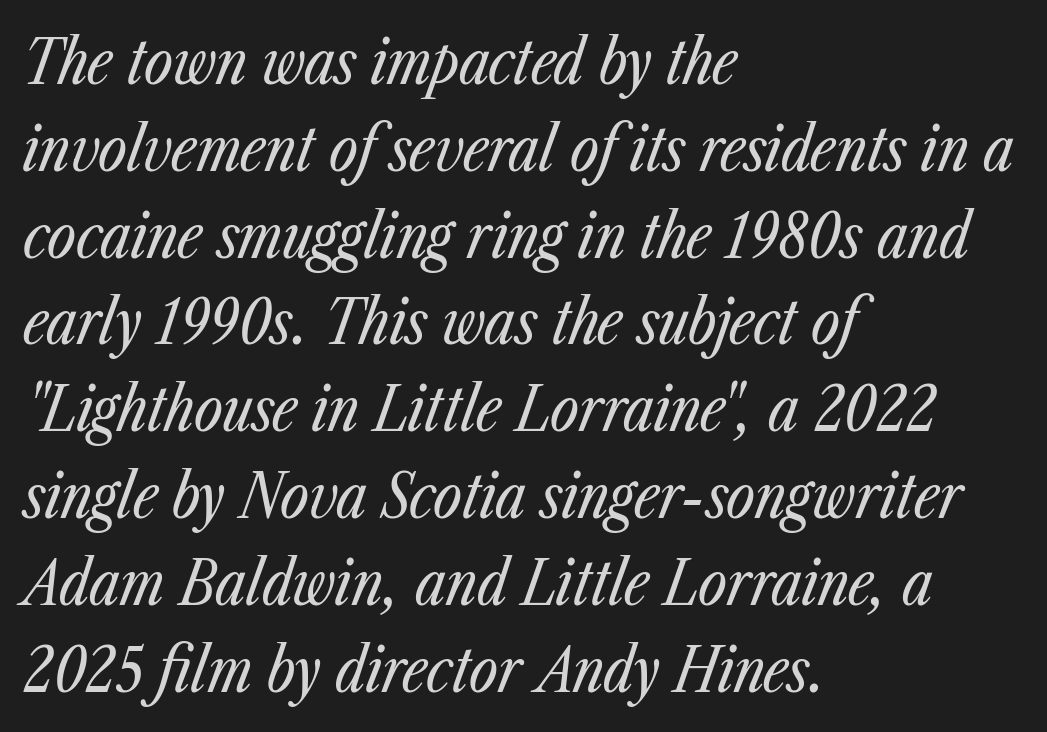
The image shows 62 px regular-weight, condensed type, italic (leaning right); set left-aligned, normal line spacing (1.4x), normal letter spacing, not underlined; low stroke contrast and a medium x-height.
